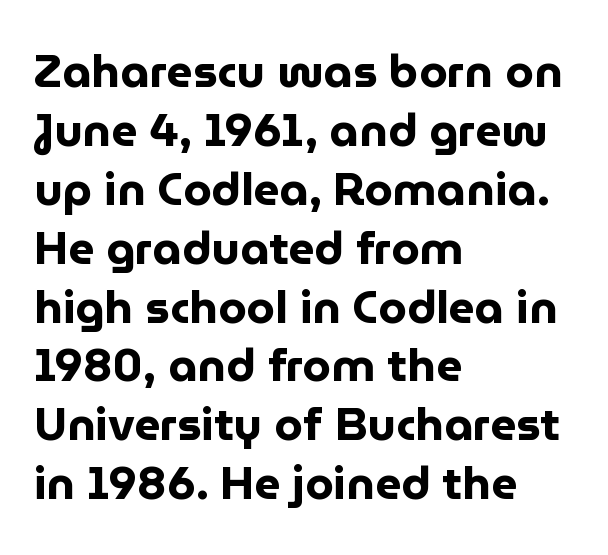
Q: Is the text bold? A: Yes.
Q: Is the text italic (slanted)? A: No, it is upright.
Q: Is the typeface a serif or a sans-serif typeface? A: Sans-serif.
Q: Is the text underlined? A: No.
Q: How is the paragraph aligned? A: Left-aligned.
Q: Is the spacing between letters normal or unusually wide? A: Normal.
Q: Is the spacing between lines tight, normal or loose? A: Normal.
Q: Width (condensed, normal, or wide)? A: Normal.
Q: Stroke contrast? A: Low.
Q: x-height? A: Medium.
Q: Monospaced? A: No.
